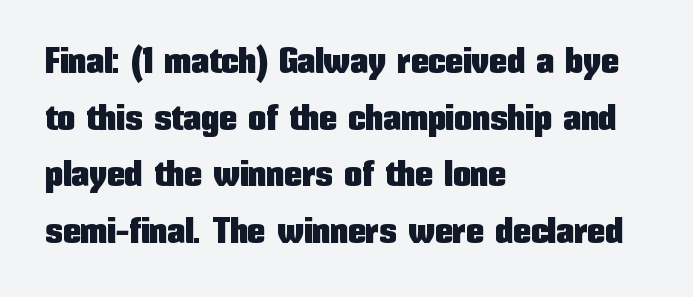
{"serif": "no", "italic": "no", "width": "condensed", "stroke_contrast": "low", "x_height": "medium", "monospaced": "no", "underline": "no", "align": "left", "line_spacing": "normal", "line_spacing_ratio": 1.57, "letter_spacing": "normal", "letter_spacing_em": 0.0, "glyph_px": 36}
